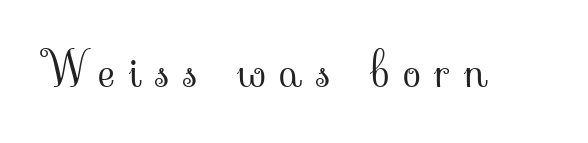
The image shows 47 px light serif type, upright; set unusually wide letter spacing (+0.3 em), not underlined; low stroke contrast and a small x-height.
